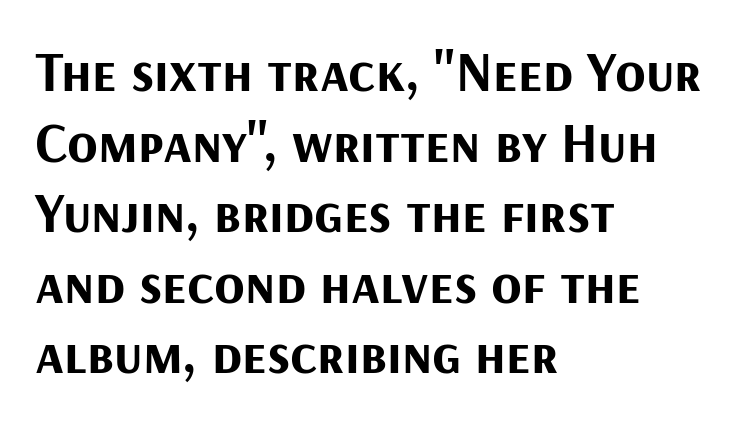
{"serif": "no", "italic": "no", "bold": "yes", "weight": "bold", "width": "normal", "stroke_contrast": "medium", "x_height": "medium", "monospaced": "no", "underline": "no", "align": "left", "line_spacing": "normal", "line_spacing_ratio": 1.26, "letter_spacing": "normal", "letter_spacing_em": 0.0, "glyph_px": 56}
